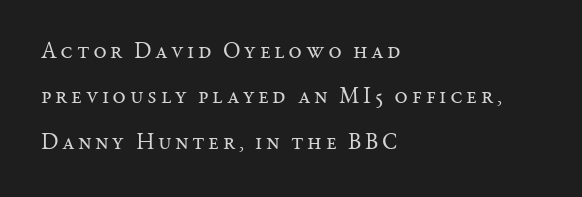
Just letters on the line, the space beneath them empty. The typeface has the unassuming heft of standard copy or less. If you drew a line through each stem, it would be perfectly vertical. Notice how the passage keeps a crisp vertical edge on the left only. Rows of type keep a wide berth in the vertical direction.
